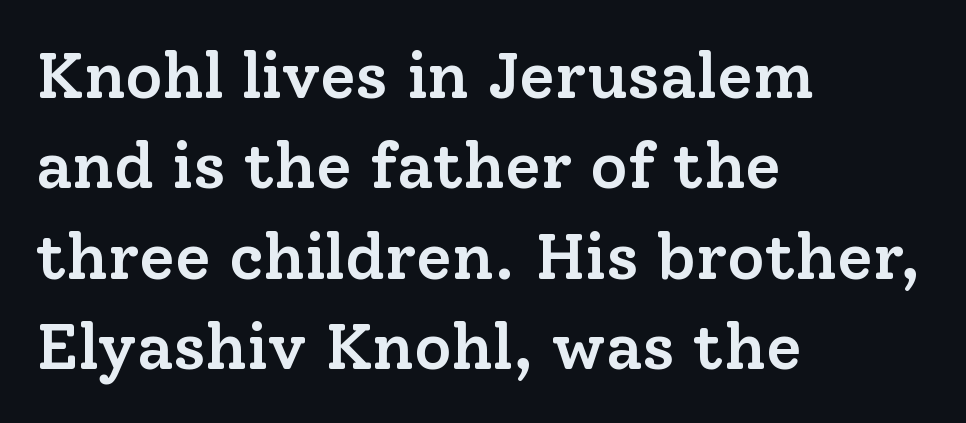
{"serif": "yes", "italic": "no", "bold": "semi", "weight": "semibold", "width": "normal", "stroke_contrast": "low", "x_height": "medium", "monospaced": "no", "underline": "no", "align": "left", "line_spacing": "normal", "line_spacing_ratio": 1.39, "letter_spacing": "normal", "letter_spacing_em": 0.0, "glyph_px": 65}
